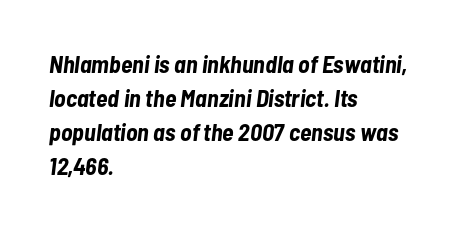
Each line starts at the same left margin while the right side varies. Each word holds together tightly as a unit, with standard inter-letter gaps. Set as a true bold cut, around the 700 mark. The baseline area is clear. The face used here has a pronounced slope to its letters.
